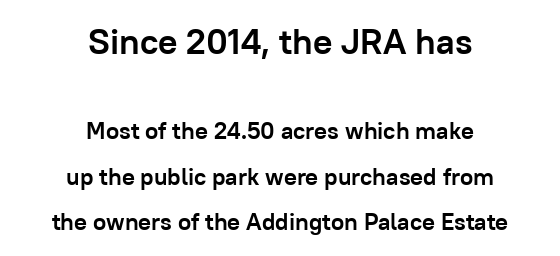
Q: Is the text bold? A: Yes.
Q: Is the text italic (slanted)? A: No, it is upright.
Q: Is the typeface a serif or a sans-serif typeface? A: Sans-serif.
Q: Is the text underlined? A: No.
Q: How is the paragraph aligned? A: Centered.
Q: Is the spacing between letters normal or unusually wide? A: Normal.
Q: Is the spacing between lines tight, normal or loose? A: Loose.
Q: Which block of text is set in a larger size, the first (top) or the second (bottom)? A: The first (top) one.
Q: Width (condensed, normal, or wide)? A: Normal.
Q: Stroke contrast? A: Low.
Q: x-height? A: Medium.
Q: Monospaced? A: No.
